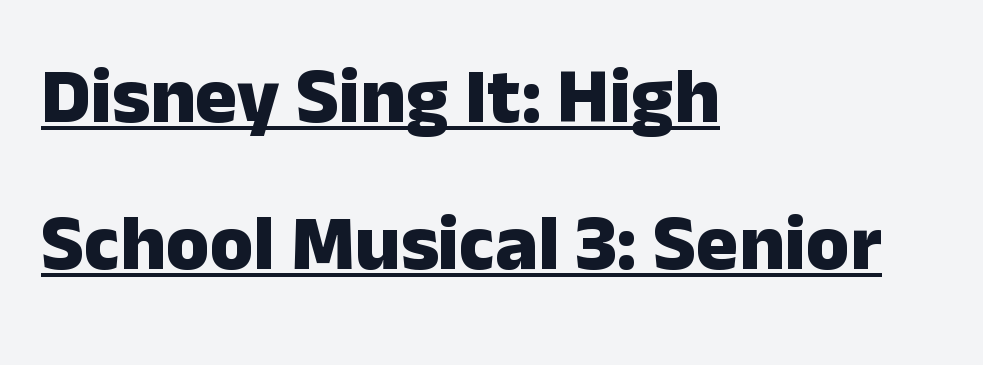
The letters sit at their default tracking, neither squeezed nor spread. Proportional: the letters do not fall into vertical columns. The font's upright variant was chosen for this text. You can see a thin bar hugging the bottom of the glyphs.
